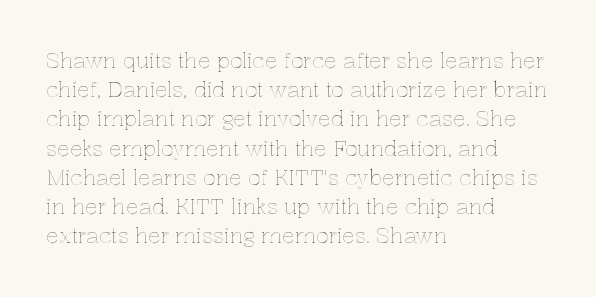
The image shows 21 px text type, upright; set left-aligned, normal line spacing (1.39x), normal letter spacing, not underlined.
